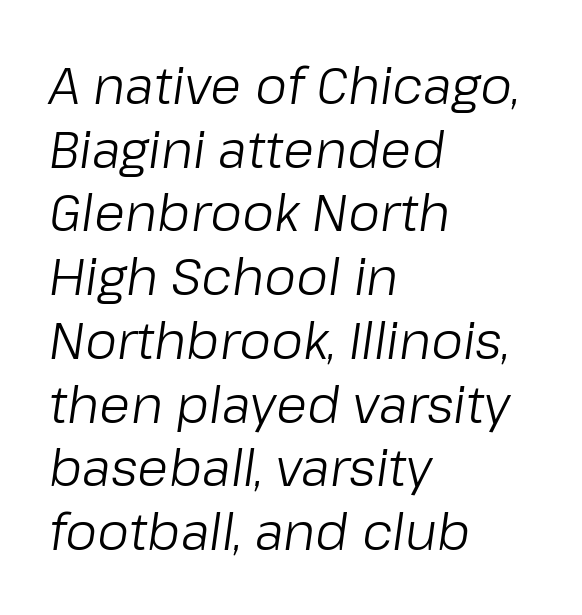
The image shows 51 px light type, italic (leaning right); set left-aligned, normal line spacing (1.25x), normal letter spacing, not underlined; low stroke contrast and a medium x-height.
